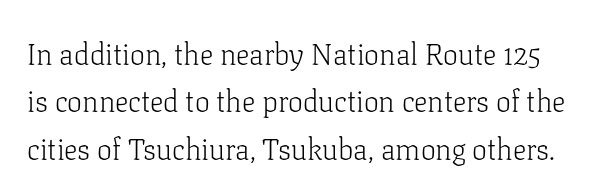
Q: Is the text bold? A: No.
Q: Is the text italic (slanted)? A: No, it is upright.
Q: Is the typeface a serif or a sans-serif typeface? A: Serif.
Q: Is the text underlined? A: No.
Q: Is the spacing between letters normal or unusually wide? A: Normal.
Q: Is the spacing between lines tight, normal or loose? A: Normal.
Q: Width (condensed, normal, or wide)? A: Normal.
Q: Stroke contrast? A: Low.
Q: x-height? A: Medium.
Q: Monospaced? A: No.
